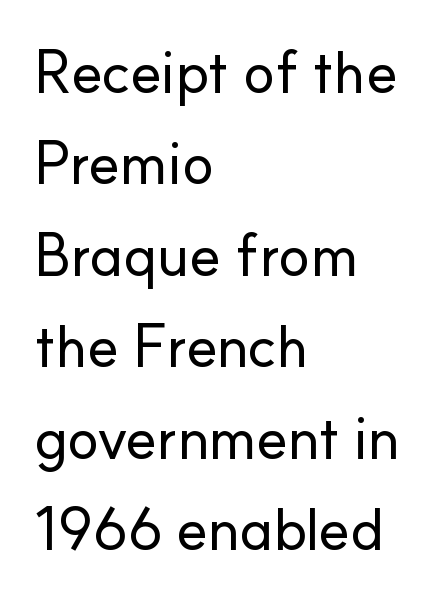
Q: Is the text italic (slanted)? A: No, it is upright.
Q: Is the typeface a serif or a sans-serif typeface? A: Sans-serif.
Q: Is the text underlined? A: No.
Q: How is the paragraph aligned? A: Left-aligned.
Q: Is the spacing between letters normal or unusually wide? A: Normal.
Q: Is the spacing between lines tight, normal or loose? A: Normal.
Q: Width (condensed, normal, or wide)? A: Normal.
Q: Stroke contrast? A: Low.
Q: x-height? A: Small.
Q: Monospaced? A: No.
